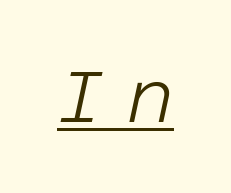
The image shows 72 px light type, italic (leaning right); set unusually wide letter spacing (+0.32 em), underlined; low stroke contrast and a large x-height.
